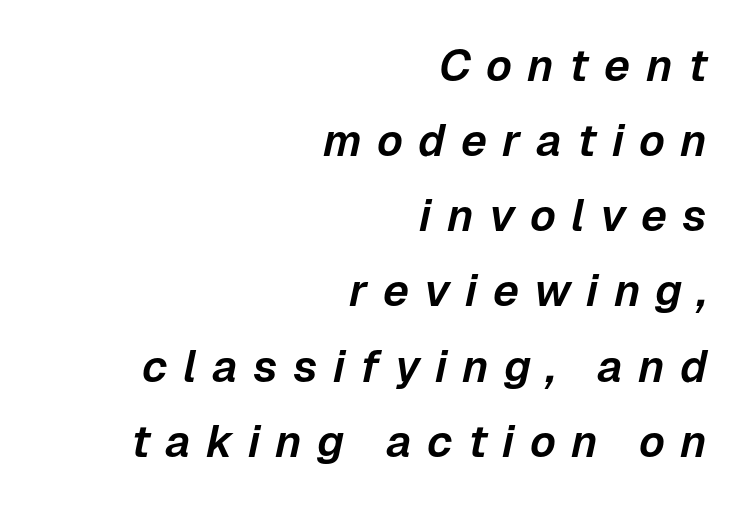
Q: Is the text italic (slanted)? A: Yes, it leans right by about 12 degrees.
Q: Is the text underlined? A: No.
Q: How is the paragraph aligned? A: Right-aligned.
Q: Is the spacing between letters normal or unusually wide? A: Unusually wide.
Q: Is the spacing between lines tight, normal or loose? A: Normal.
Q: Width (condensed, normal, or wide)? A: Normal.
Q: Stroke contrast? A: Low.
Q: x-height? A: Medium.
Q: Monospaced? A: No.
